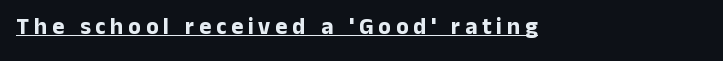
The image shows 23 px bold type, upright; set unusually wide letter spacing (+0.21 em), underlined.
